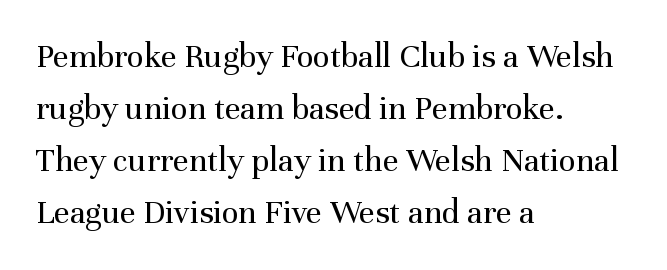
Notice how the passage keeps a crisp vertical edge on the left only. The cut favours lightness, reaching ordinary text weight at its darkest. A bare baseline throughout the passage. The passage shown is typed in a proportional face where columns would drift. Stroke terminals: seriffed.
